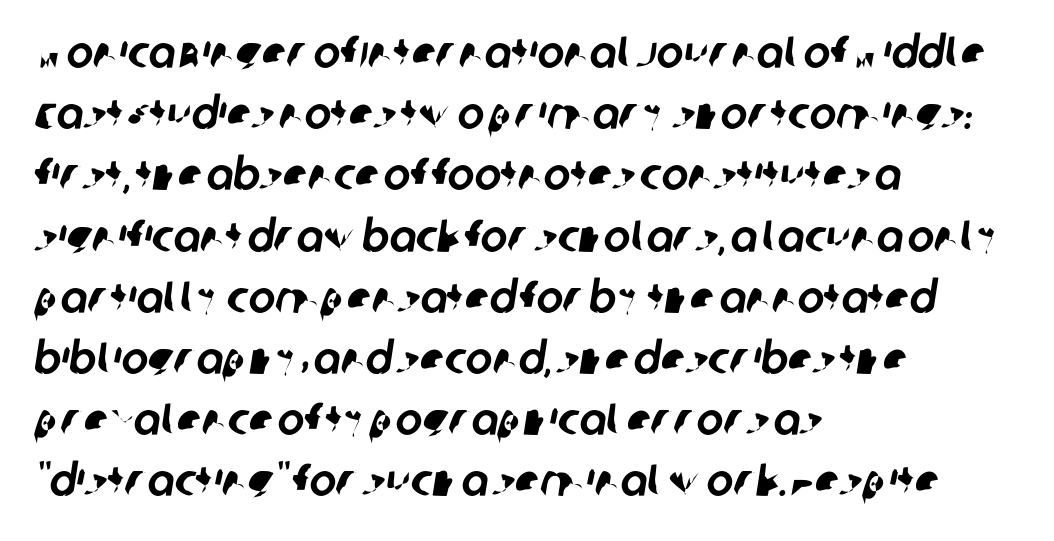
The image shows 45 px sans-serif type; set left-aligned, normal line spacing (1.36x), normal letter spacing, not underlined; low stroke contrast and a large x-height.
